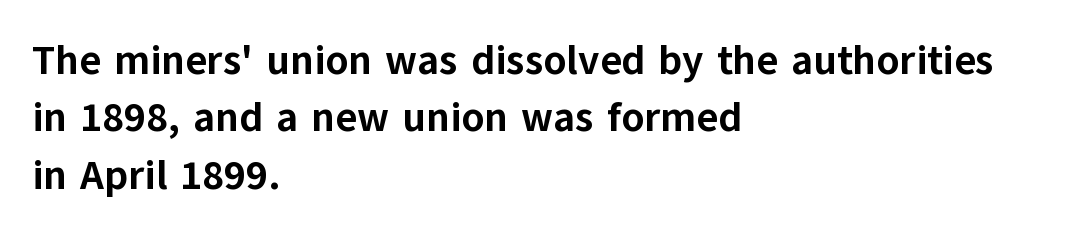
The image shows 41 px bold sans-serif type, upright; set left-aligned, normal line spacing (1.4x), normal letter spacing, not underlined; low stroke contrast and a medium x-height.
